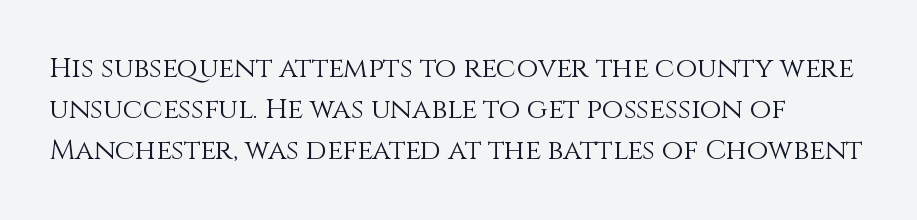
Counters stay open thanks to moderate or lighter strokes. Successive baselines arrive at the customary interval. Check under the words: just untouched page. You could not count columns in this text — the font is proportionally spaced. The paragraph shown leans on its left margin.
